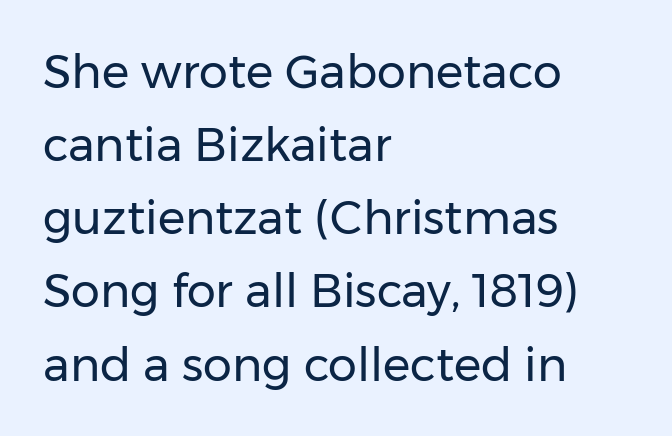
{"serif": "no", "italic": "no", "bold": "no", "weight": "regular", "width": "normal", "stroke_contrast": "low", "x_height": "medium", "monospaced": "no", "underline": "no", "align": "left", "line_spacing": "normal", "line_spacing_ratio": 1.59, "letter_spacing": "normal", "letter_spacing_em": 0.0, "glyph_px": 46}
